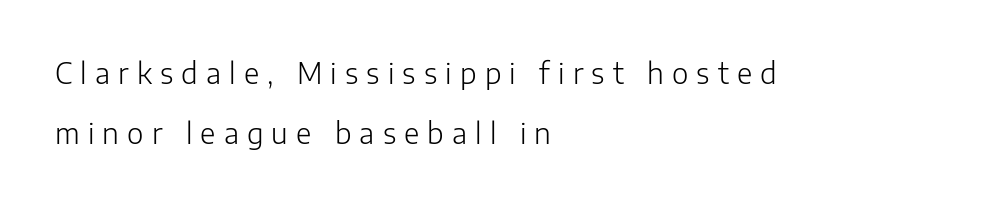
The image shows 28 px light sans-serif type, upright; set left-aligned, loose line spacing (2.16x), unusually wide letter spacing (+0.29 em), not underlined; low stroke contrast and a medium x-height.
